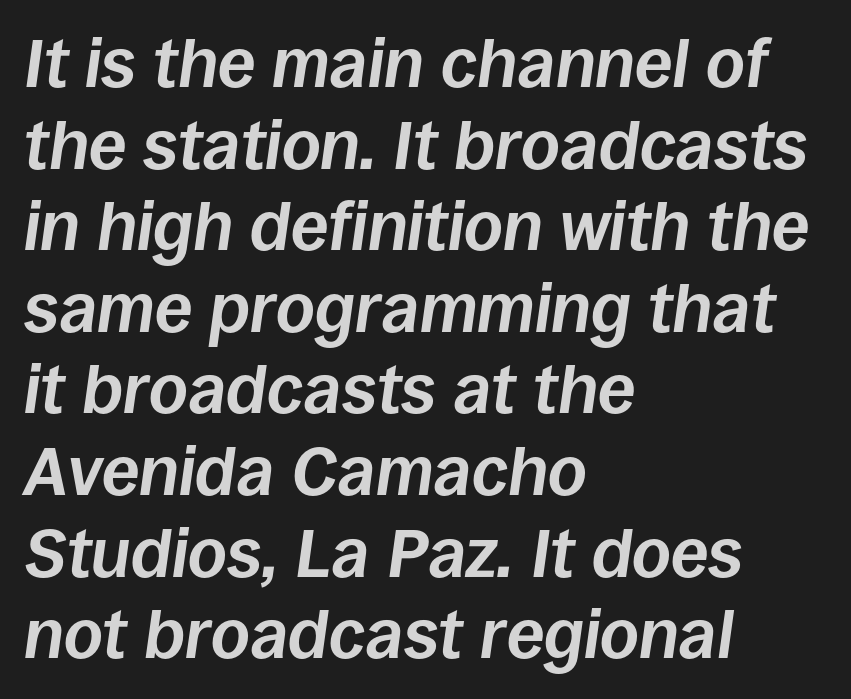
This rendering features lettering with no underline. Caption: standard tracking, unaltered. Layout note: lines flush left. Emphasis-style slanted type is in use. Think of a printed novel: that variable character pitch is what you see here.
